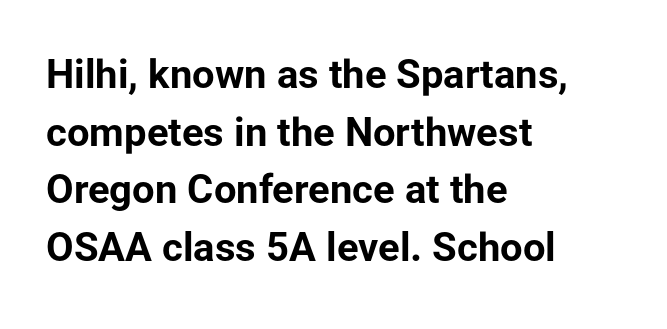
The image shows 40 px bold sans-serif type, upright; set left-aligned, normal line spacing (1.44x), normal letter spacing, not underlined; low stroke contrast and a medium x-height.
